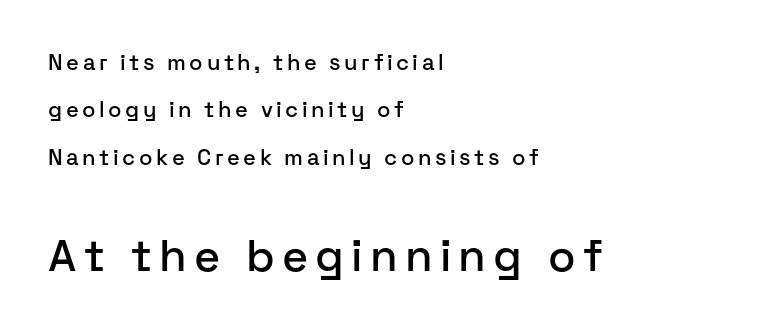
The image shows 45 px sans-serif type, upright; set left-aligned, loose line spacing (2.15x), not underlined; the second (bottom) block is 2.05x larger; low stroke contrast and a medium x-height.
